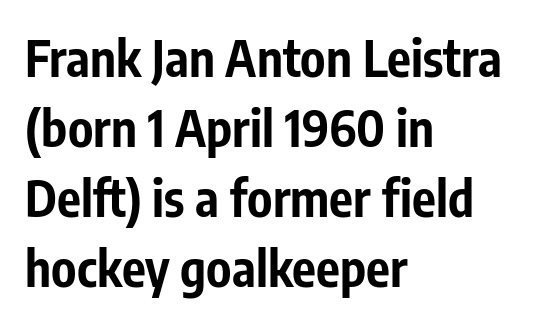
Letter spacing: default. If you drew a ruler down the left edge, every line would touch it. Underlining? Definitely not there. These lines are rendered in a variable-pitch font. In terms of leading, this rendering sits right in the middle.
